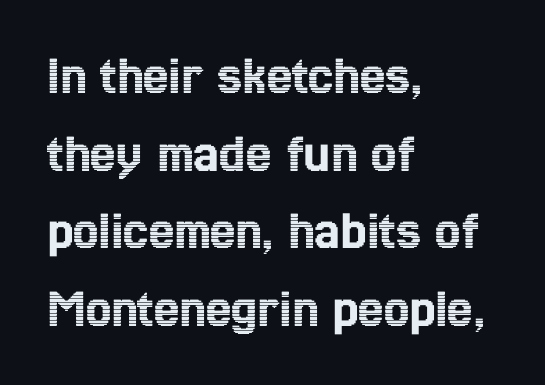
Upright lettering throughout. The designer left line spacing at the default. Note the varied advance widths — an 'i' is clearly narrower than an 'm'. In terms of letterspacing, this is plain default setting. The lines are quadded left. Descenders hang freely into open space.
